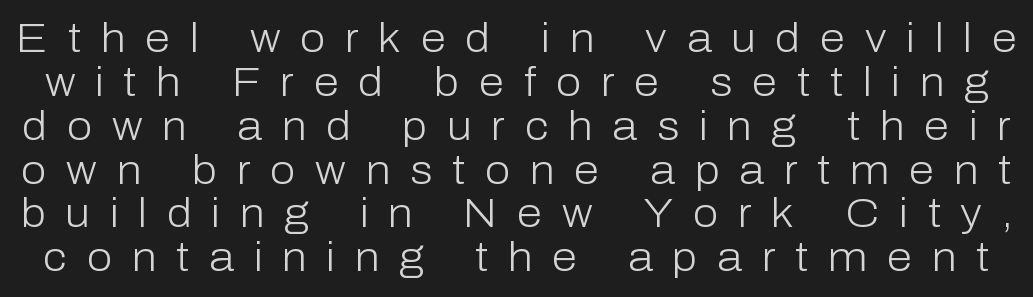
{"serif": "no", "italic": "no", "bold": "no", "weight": "light", "width": "normal", "stroke_contrast": "low", "x_height": "medium", "monospaced": "no", "underline": "no", "line_spacing": "tight", "line_spacing_ratio": 1.07, "letter_spacing": "wide", "letter_spacing_em": 0.48, "glyph_px": 41}
